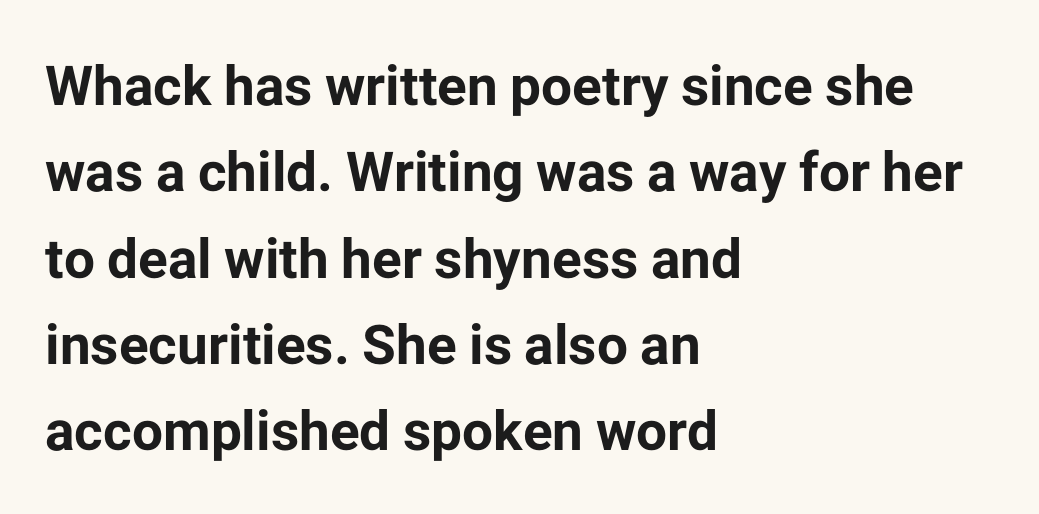
{"serif": "no", "italic": "no", "bold": "yes", "weight": "bold", "width": "normal", "stroke_contrast": "low", "x_height": "medium", "monospaced": "no", "underline": "no", "align": "left", "line_spacing": "normal", "line_spacing_ratio": 1.57, "letter_spacing": "normal", "letter_spacing_em": 0.0, "glyph_px": 55}
